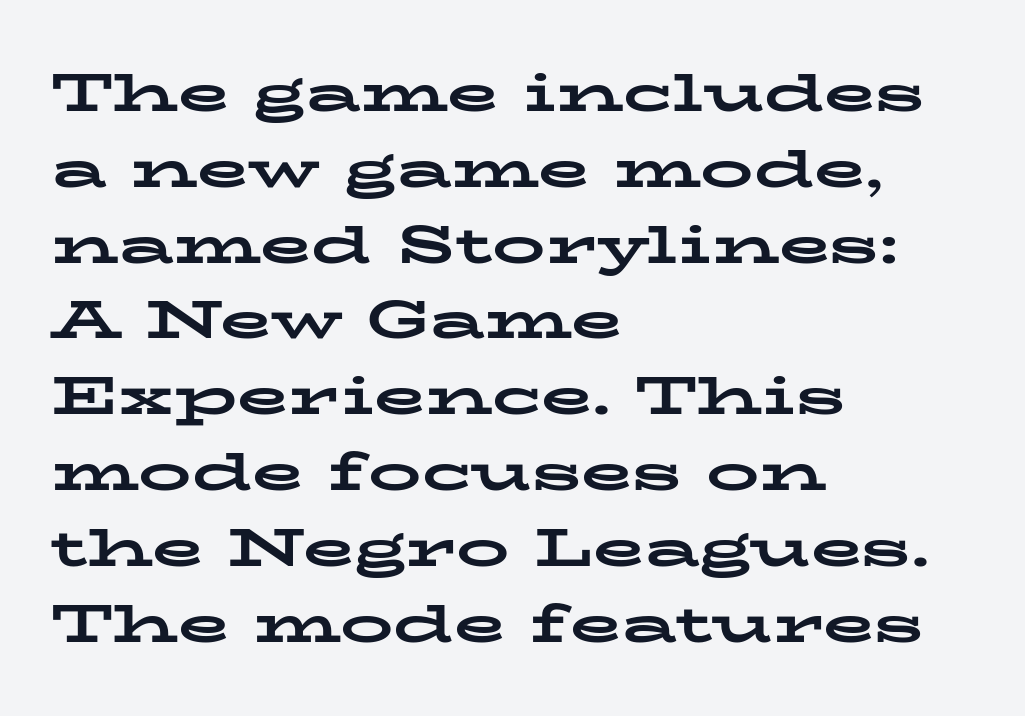
The line texture is even and compact thanks to regular tracking. Upright lettering throughout. Does the copy run flush right? No — it runs flush left. The area under the type is left untouched. Little horizontal feet cap the strokes, marking this as serif type.
